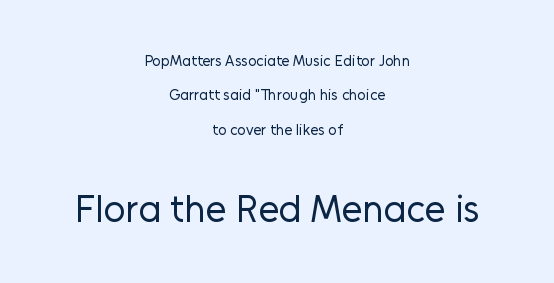
The image shows 38 px regular-weight sans-serif type, upright; set centered, loose line spacing (2.3x), normal letter spacing, not underlined; the second (bottom) block is 2.53x larger; low stroke contrast and a medium x-height.
